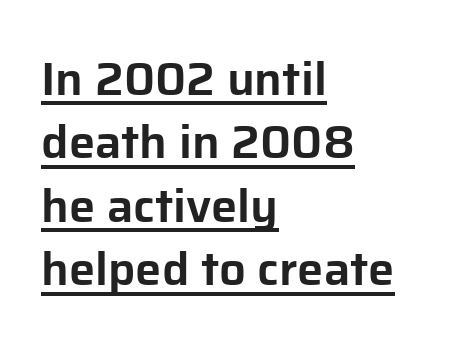
{"serif": "no", "italic": "no", "width": "normal", "stroke_contrast": "low", "x_height": "medium", "monospaced": "no", "underline": "yes", "align": "left", "line_spacing": "normal", "line_spacing_ratio": 1.35, "letter_spacing": "normal", "letter_spacing_em": 0.0, "glyph_px": 47}
